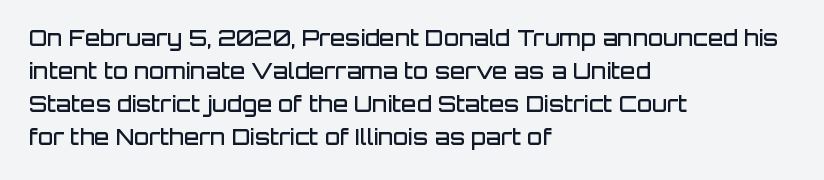
{"italic": "no", "bold": "semi", "underline": "no", "align": "left", "line_spacing": "normal", "line_spacing_ratio": 1.5, "letter_spacing": "normal", "letter_spacing_em": 0.0, "glyph_px": 22}
